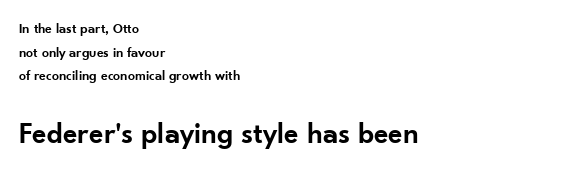
The horizontal fit of the characters is conventional and even. Left-aligned paragraph, ragged on the right. The string is rendered with underlining switched off. The letters are semibold — heavier than regular but short of a full bold. If you measured baseline to baseline, you'd find a middling distance. Each letter's strokes conclude bluntly, with no projecting serifs.
